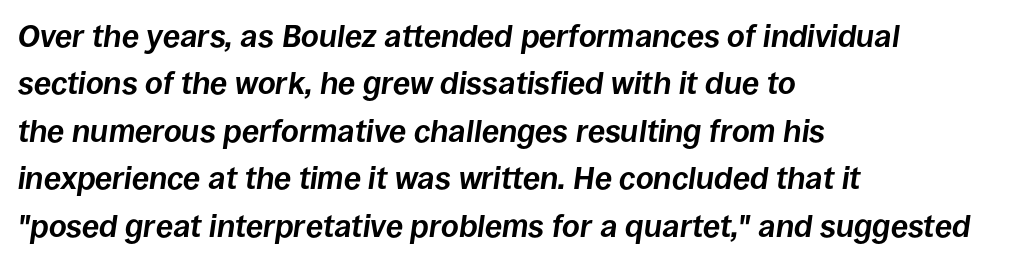
Q: Is the text bold? A: Yes.
Q: Is the text italic (slanted)? A: Yes, it leans right by about 8 degrees.
Q: Is the text underlined? A: No.
Q: How is the paragraph aligned? A: Left-aligned.
Q: Is the spacing between letters normal or unusually wide? A: Normal.
Q: Is the spacing between lines tight, normal or loose? A: Normal.
Q: Width (condensed, normal, or wide)? A: Normal.
Q: Stroke contrast? A: Low.
Q: x-height? A: Large.
Q: Monospaced? A: No.
